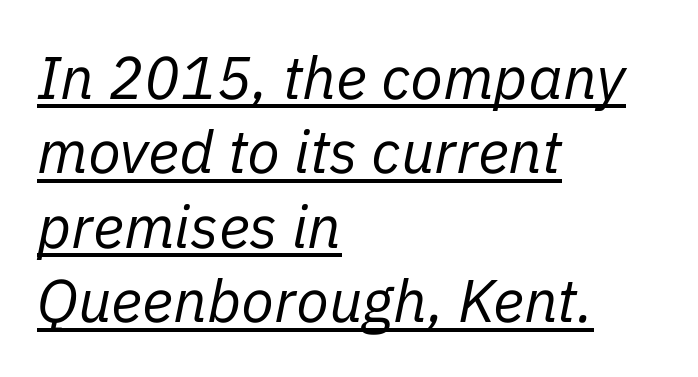
{"italic": "yes", "lean": "right", "slant_degrees": 11, "bold": "no", "weight": "regular", "width": "normal", "stroke_contrast": "low", "x_height": "medium", "monospaced": "no", "underline": "yes", "align": "left", "line_spacing_ratio": 1.24, "letter_spacing": "normal", "letter_spacing_em": 0.0, "glyph_px": 60}
